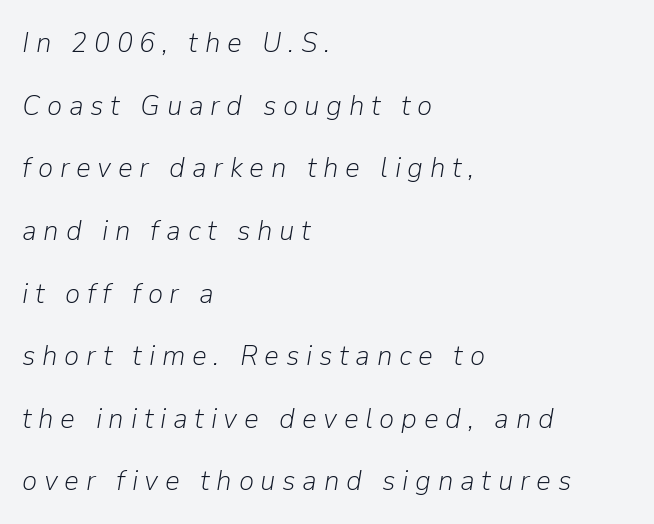
Q: Is the text bold? A: No.
Q: Is the text italic (slanted)? A: Yes, it leans right by about 9 degrees.
Q: Is the text underlined? A: No.
Q: How is the paragraph aligned? A: Left-aligned.
Q: Is the spacing between letters normal or unusually wide? A: Unusually wide.
Q: Is the spacing between lines tight, normal or loose? A: Loose.
Q: Width (condensed, normal, or wide)? A: Normal.
Q: Stroke contrast? A: Low.
Q: x-height? A: Medium.
Q: Monospaced? A: No.
